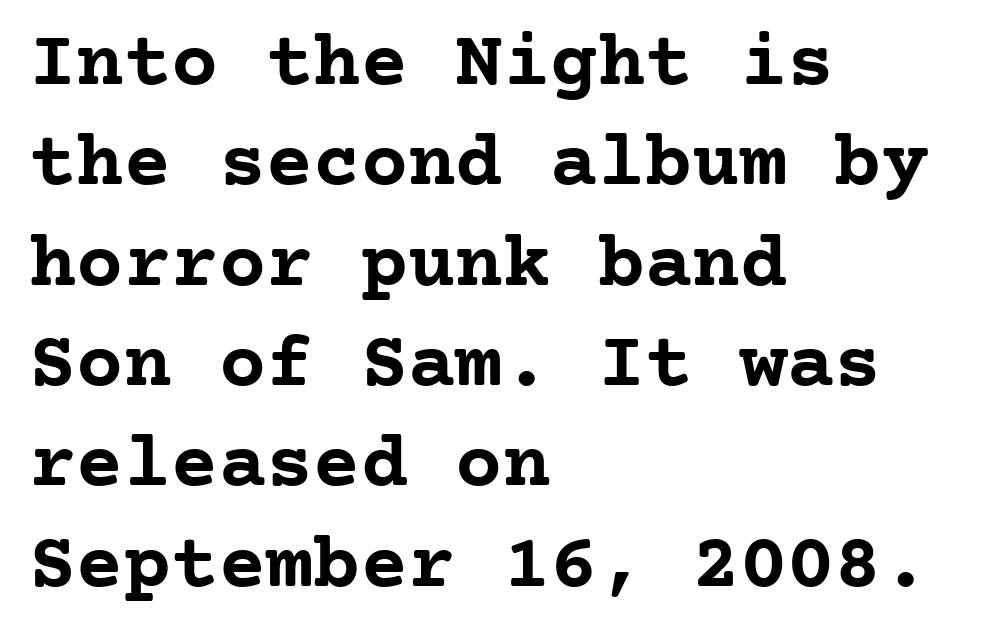
Heavy-handed strokes throughout: this text is bold. This rendering features lettering with no underline. Here the designer chose a console-style face with uniform glyph widths. Does the lettering tilt? It doesn't — this is upright. Every row of glyphs begins at an identical x-position on the left.
